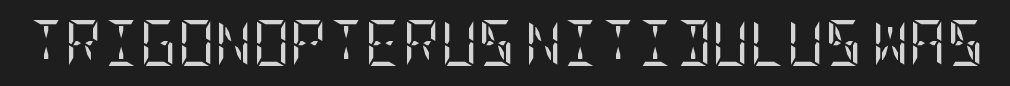
Q: Is the text bold? A: No.
Q: Is the text italic (slanted)? A: No, it is upright.
Q: Is the typeface a serif or a sans-serif typeface? A: Serif.
Q: Is the text underlined? A: No.
Q: Is the spacing between letters normal or unusually wide? A: Normal.
Q: Width (condensed, normal, or wide)? A: Condensed.
Q: Stroke contrast? A: Low.
Q: x-height? A: Large.
